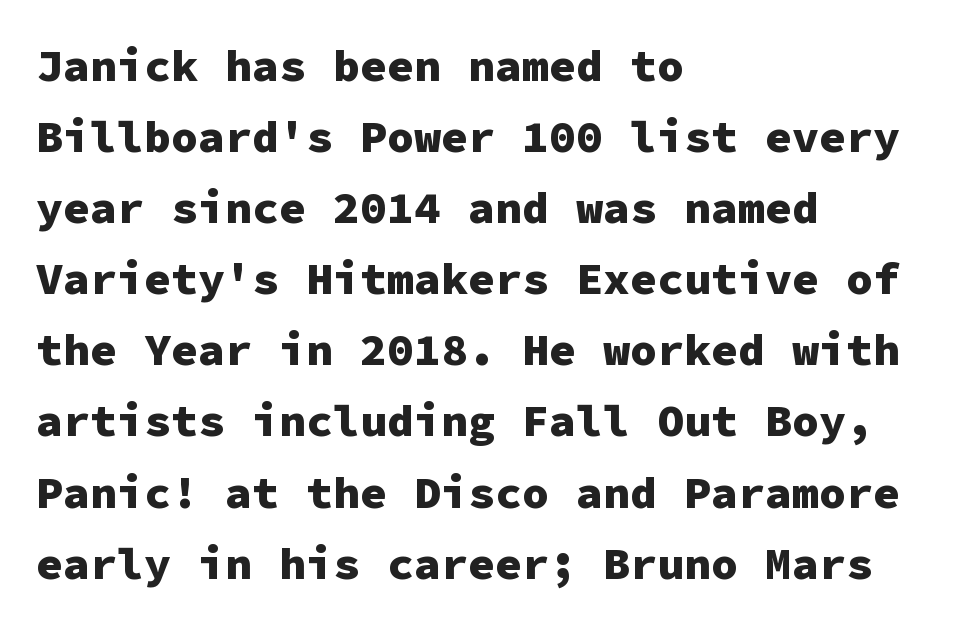
Summary of weight: heavy, a full bold. Letter spacing: default. A normal amount of white space separates one row of letters from the next. Just letters on the line, the space beneath them empty.
